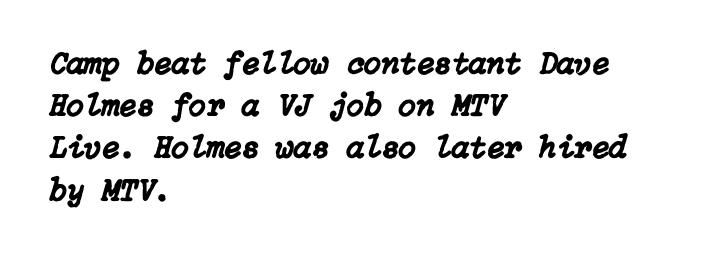
The image shows 32 px text type, italic (leaning right); set left-aligned, normal line spacing (1.32x), normal letter spacing, not underlined; low stroke contrast and a medium x-height.
